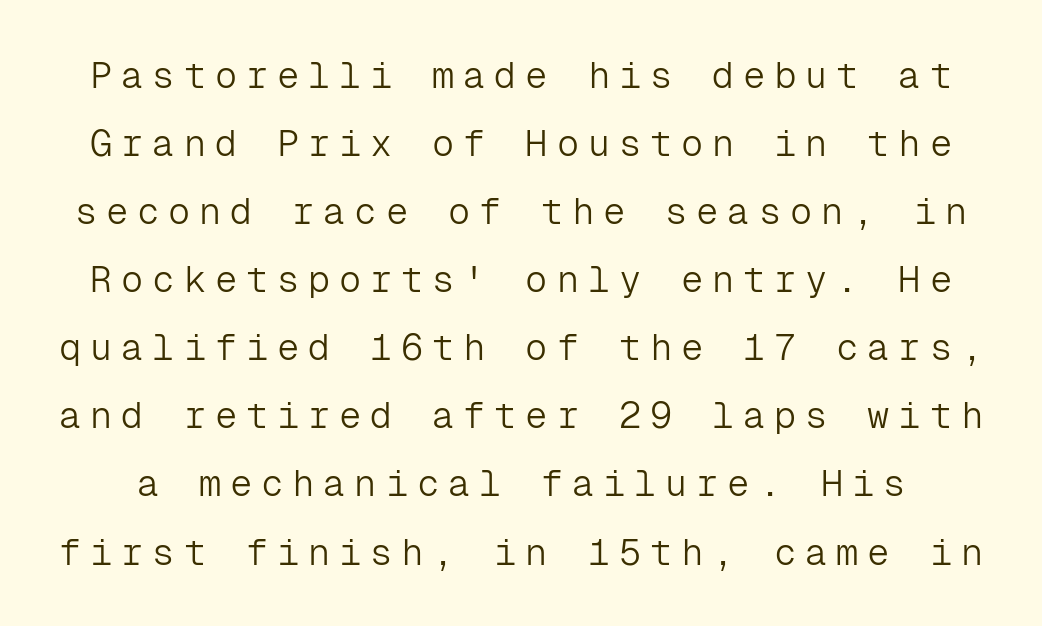
{"serif": "no", "italic": "no", "bold": "no", "weight": "light", "width": "normal", "stroke_contrast": "low", "x_height": "medium", "monospaced": "yes", "underline": "no", "line_spacing_ratio": 1.84, "letter_spacing": "wide", "letter_spacing_em": 0.24, "glyph_px": 37}
